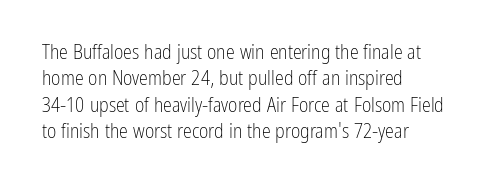
The image shows 20 px text type, upright; set left-aligned, normal line spacing (1.32x), normal letter spacing, not underlined.
